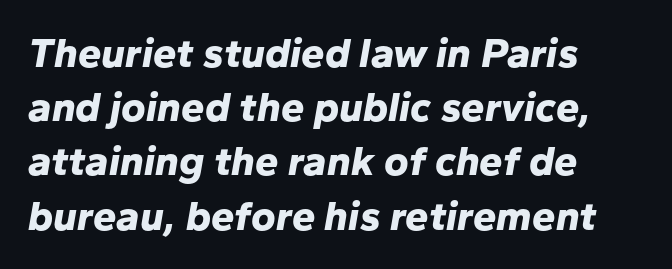
The image shows 42 px bold type, italic (leaning right); set left-aligned, normal line spacing (1.29x), normal letter spacing, not underlined; low stroke contrast and a medium x-height.
